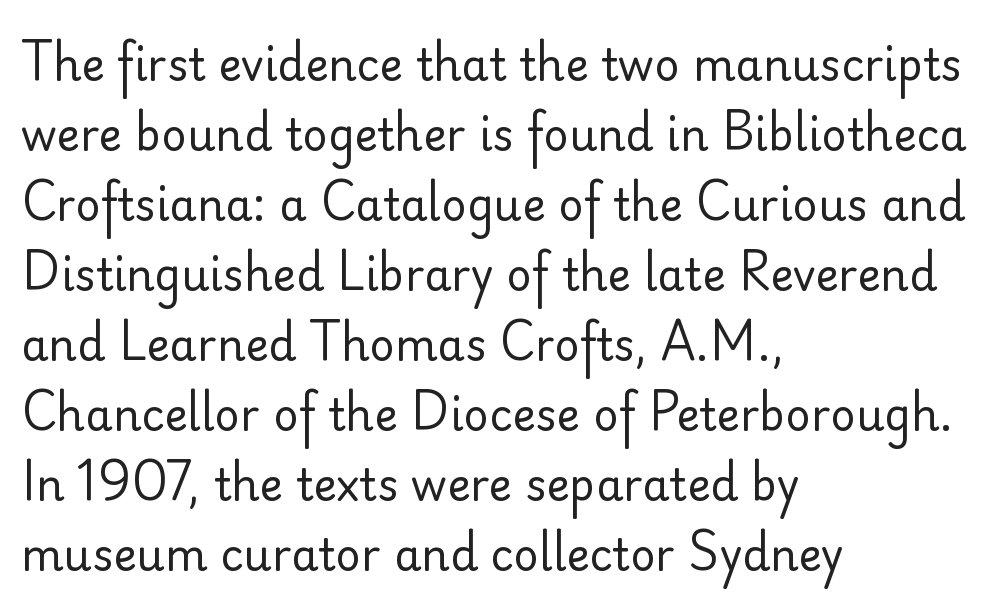
{"serif": "no", "italic": "no", "bold": "no", "weight": "regular", "width": "normal", "stroke_contrast": "low", "x_height": "small", "monospaced": "no", "underline": "no", "align": "left", "line_spacing": "normal", "line_spacing_ratio": 1.59, "letter_spacing": "normal", "letter_spacing_em": 0.0, "glyph_px": 44}
